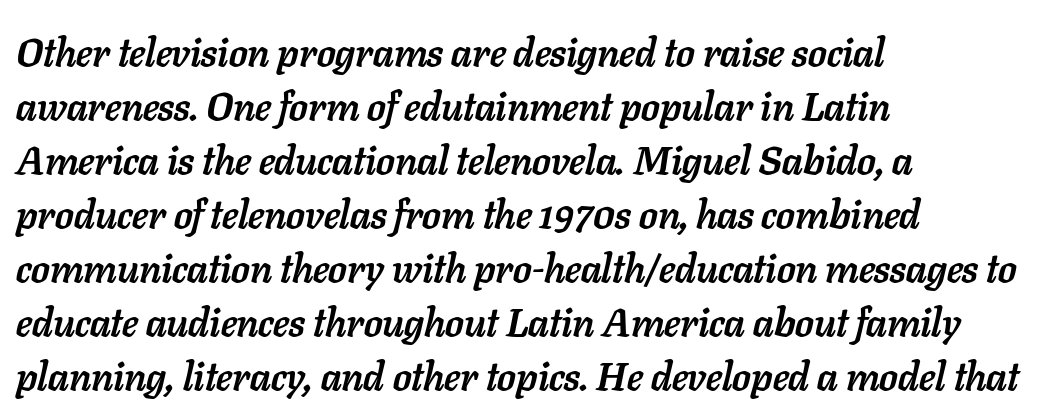
Q: Is the text bold? A: Yes.
Q: Is the text italic (slanted)? A: Yes, it leans right by about 11 degrees.
Q: Is the text underlined? A: No.
Q: How is the paragraph aligned? A: Left-aligned.
Q: Is the spacing between letters normal or unusually wide? A: Normal.
Q: Is the spacing between lines tight, normal or loose? A: Normal.
Q: Width (condensed, normal, or wide)? A: Normal.
Q: Stroke contrast? A: Low.
Q: x-height? A: Medium.
Q: Monospaced? A: No.
